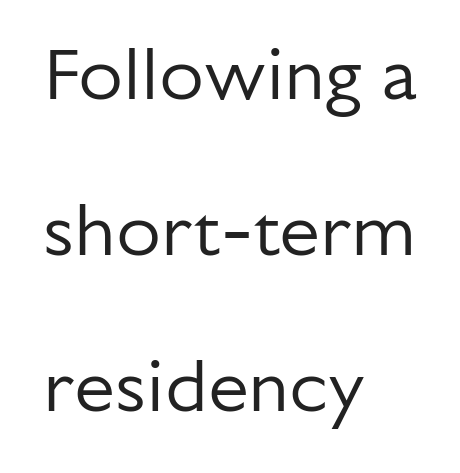
Q: Is the text bold? A: No.
Q: Is the text italic (slanted)? A: No, it is upright.
Q: Is the typeface a serif or a sans-serif typeface? A: Sans-serif.
Q: Is the text underlined? A: No.
Q: How is the paragraph aligned? A: Left-aligned.
Q: Is the spacing between letters normal or unusually wide? A: Normal.
Q: Is the spacing between lines tight, normal or loose? A: Loose.
Q: Width (condensed, normal, or wide)? A: Normal.
Q: Stroke contrast? A: Low.
Q: x-height? A: Medium.
Q: Monospaced? A: No.
